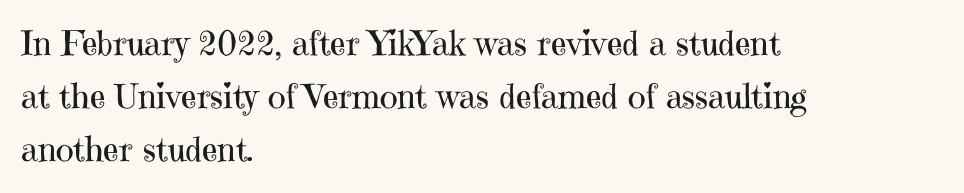
The image shows 34 px regular-weight serif type, upright; set left-aligned, normal line spacing (1.56x), normal letter spacing, not underlined; high stroke contrast and a medium x-height.
